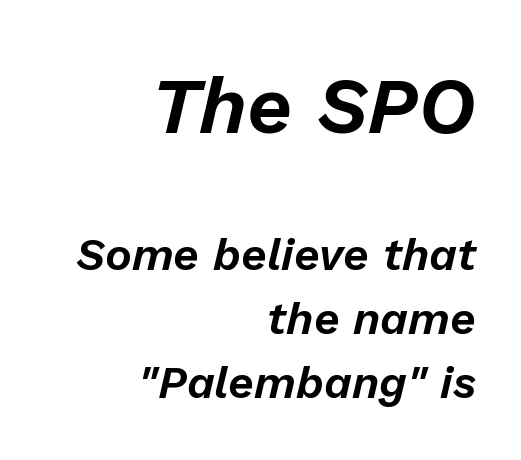
The baseline area is clear. This sample has the flowing, uneven cadence of proportional lettering. Teacher's note: observe the even right margin — that is flush-right alignment. Nobody touched the tracking dial on this one.
